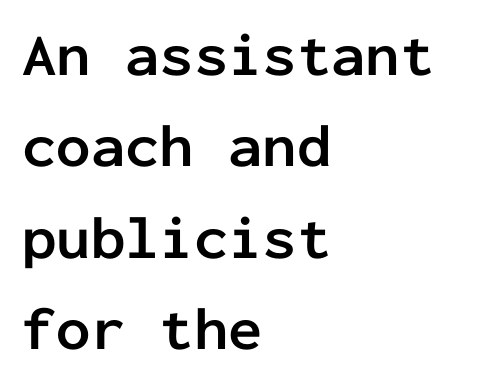
{"serif": "no", "italic": "no", "bold": "yes", "weight": "semibold", "width": "normal", "stroke_contrast": "low", "x_height": "medium", "monospaced": "yes", "underline": "no", "align": "left", "line_spacing": "normal", "line_spacing_ratio": 1.5, "letter_spacing": "normal", "letter_spacing_em": 0.0, "glyph_px": 61}
